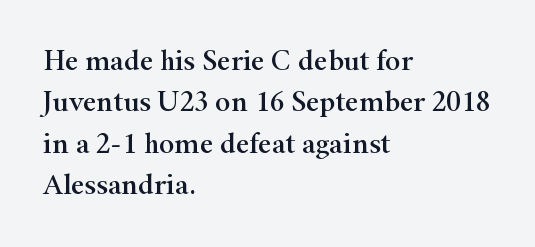
Quick note: interline space is typical. If you drew a ruler down the left edge, every line would touch it. Lines of text with bare space underneath. Are there feet on the stems? There are — it's a serif.
